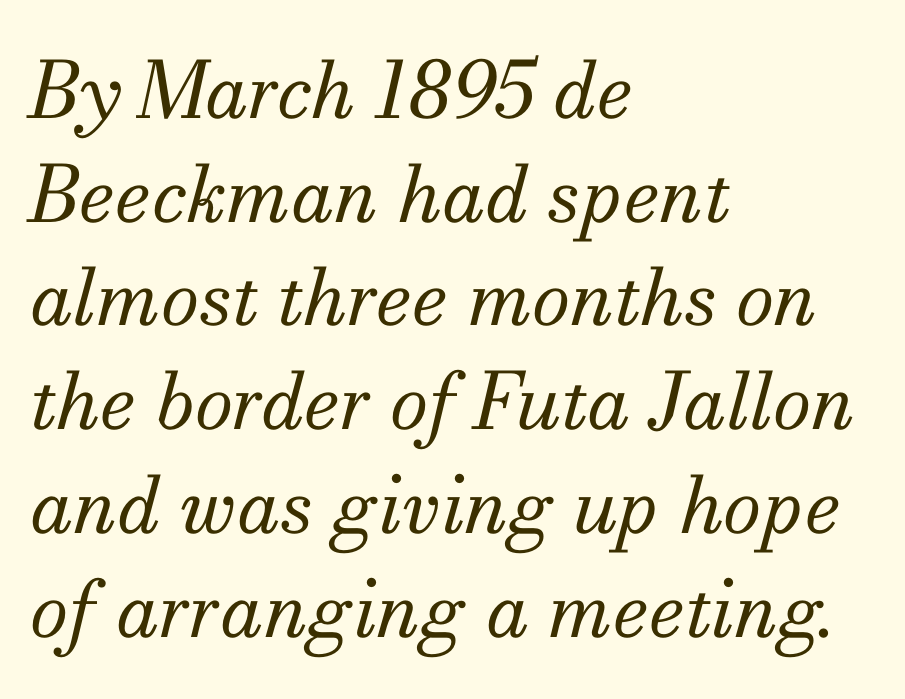
{"serif": "yes", "italic": "yes", "lean": "right", "slant_degrees": 13, "bold": "no", "weight": "regular", "width": "normal", "stroke_contrast": "medium", "x_height": "small", "monospaced": "no", "underline": "no", "align": "left", "line_spacing": "normal", "line_spacing_ratio": 1.33, "letter_spacing": "normal", "letter_spacing_em": 0.0, "glyph_px": 78}
